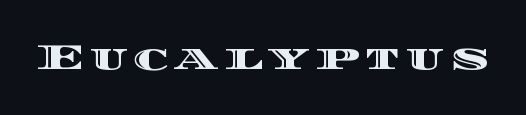
{"italic": "no", "width": "wide", "x_height": "large", "monospaced": "no", "underline": "no", "glyph_px": 36}
